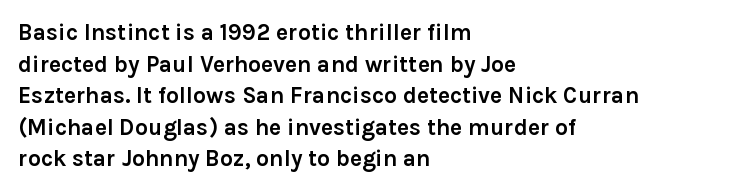
The image shows 23 px bold type, upright; set left-aligned, normal line spacing (1.37x), normal letter spacing, not underlined.
